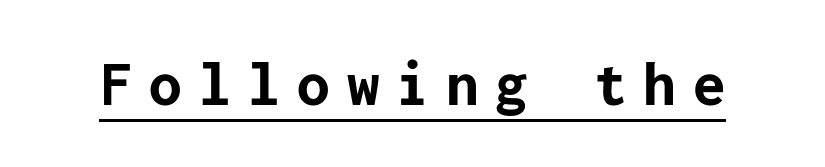
A roman cut, with each character standing at attention. Nothing sits at the stroke ends, so this counts as sans-serif. Its strokes are broad and dark, the hallmark of bold type. Underline: present. What stands out about the letter spacing? Its width — letters are far apart.
